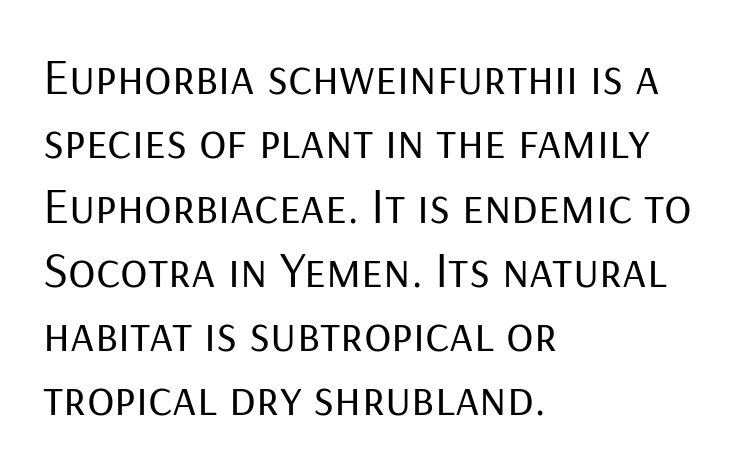
These lines are rendered in a variable-pitch font. Line spacing here is normal. Does the copy run flush right? No — it runs flush left. Anything drawn beneath the words? Only blank space.
